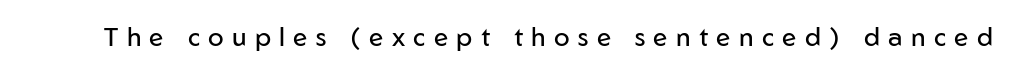
The image shows 26 px text type, upright; set unusually wide letter spacing (+0.32 em), not underlined.
